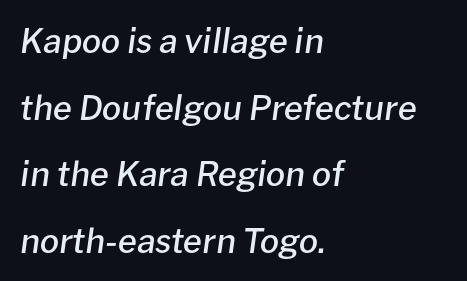
{"italic": "yes", "lean": "right", "slant_degrees": 8, "bold": "semi", "weight": "semibold", "width": "normal", "stroke_contrast": "low", "x_height": "medium", "monospaced": "no", "underline": "no", "align": "left", "line_spacing": "loose", "line_spacing_ratio": 1.96, "letter_spacing": "normal", "letter_spacing_em": 0.0, "glyph_px": 34}
